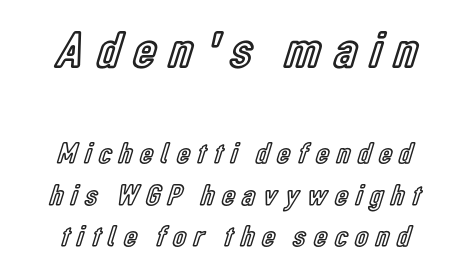
Q: Is the text italic (slanted)? A: Yes.
Q: Is the text underlined? A: No.
Q: How is the paragraph aligned? A: Centered.
Q: Is the spacing between letters normal or unusually wide? A: Unusually wide.
Q: Is the spacing between lines tight, normal or loose? A: Normal.
Q: Which block of text is set in a larger size, the first (top) or the second (bottom)? A: The first (top) one.
Q: Width (condensed, normal, or wide)? A: Condensed.
Q: x-height? A: Medium.
Q: Monospaced? A: No.
